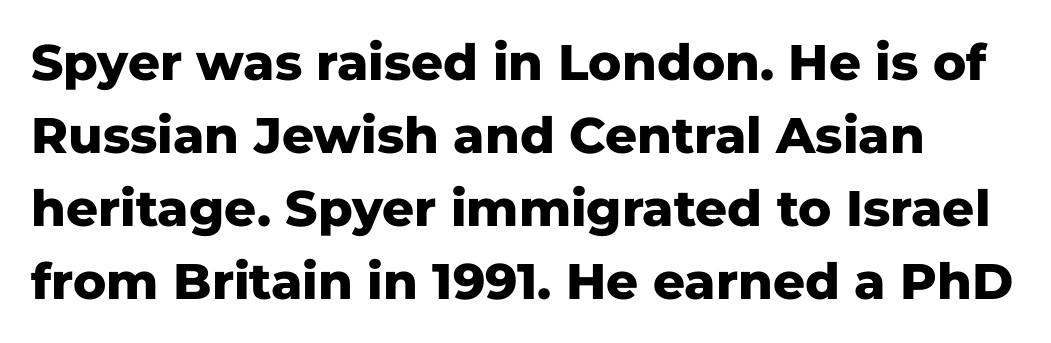
The image shows 50 px heavy sans-serif type, upright; set normal line spacing (1.46x), normal letter spacing, not underlined; low stroke contrast and a medium x-height.
